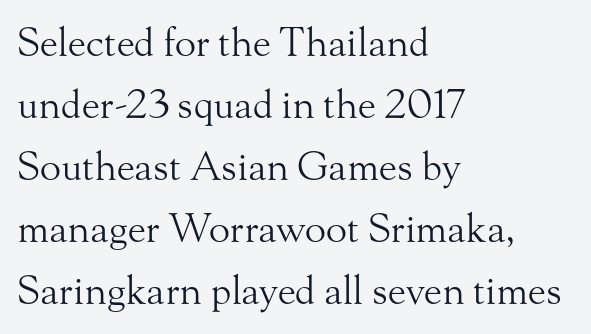
The image shows 39 px light serif type, upright; set left-aligned, normal line spacing (1.59x), normal letter spacing, not underlined; medium stroke contrast and a small x-height.
